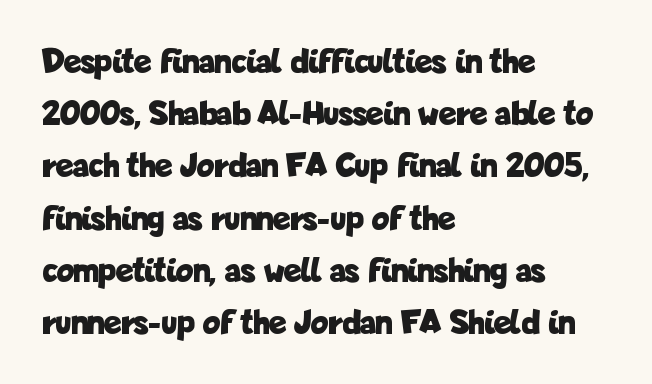
Q: Is the text bold? A: Yes.
Q: Is the text italic (slanted)? A: No, it is upright.
Q: Is the typeface a serif or a sans-serif typeface? A: Sans-serif.
Q: Is the text underlined? A: No.
Q: How is the paragraph aligned? A: Left-aligned.
Q: Is the spacing between letters normal or unusually wide? A: Normal.
Q: Is the spacing between lines tight, normal or loose? A: Normal.
Q: Width (condensed, normal, or wide)? A: Condensed.
Q: Stroke contrast? A: Low.
Q: x-height? A: Medium.
Q: Monospaced? A: No.
